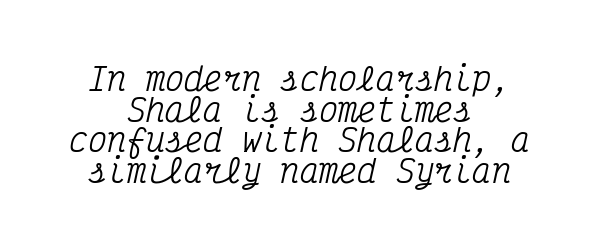
You could barely slide anything between these rows. Horizontal alignment here is central, giving a formal, balanced look. Letter spacing: default. In terms of letterform style, serifs are clearly present. Here the designer chose a console-style face with uniform glyph widths. A typesetter would mark this as italic.
